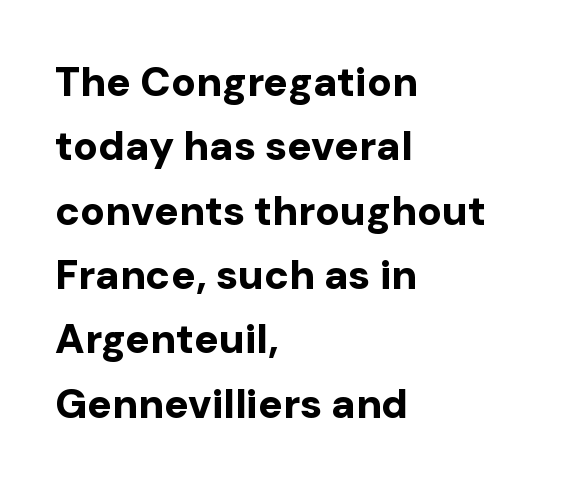
A typesetter would call this leading conventional body-copy spacing. This rendering leaves character spacing at its baseline value. Descenders hang freely into open space. The lines in this sample share a left origin and differ only in where they stop. These lines are composed in type without serifs.
